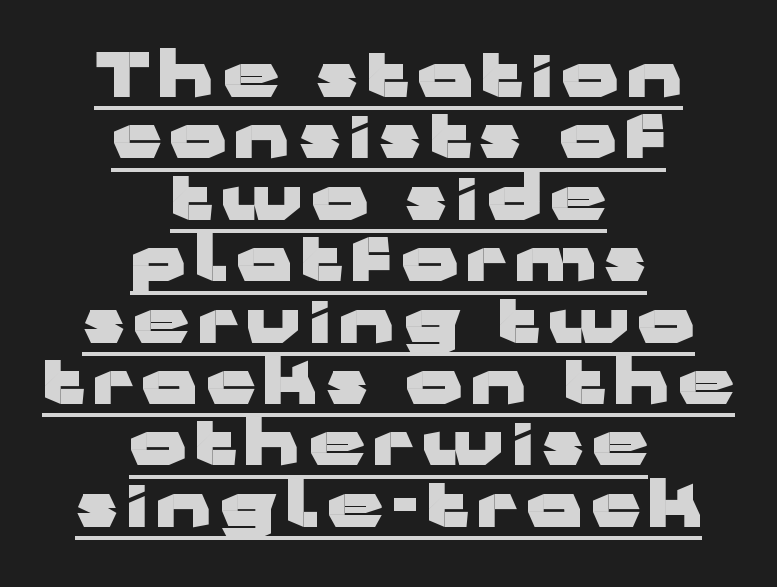
{"serif": "no", "italic": "no", "bold": "yes", "weight": "heavy", "width": "wide", "stroke_contrast": "low", "x_height": "medium", "monospaced": "no", "underline": "yes", "align": "center", "line_spacing": "tight", "line_spacing_ratio": 0.99, "glyph_px": 62}
